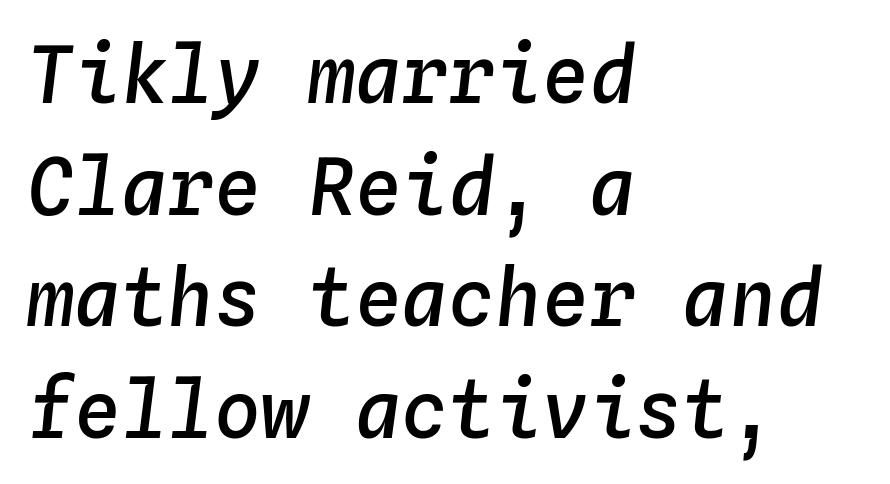
The image shows 78 px semibold type, italic (leaning right), monospaced; set left-aligned, normal line spacing (1.43x), normal letter spacing, not underlined; low stroke contrast and a medium x-height.
